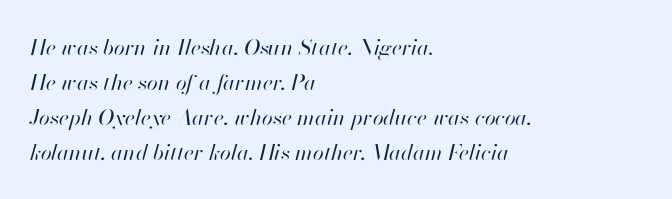
The weight would be labelled regular, book, light, or lighter still. Clear beneath every line of the passage. The face used here is rendered with its standard letterfit. Horizontally, the lines are justified to the leading edge only.
